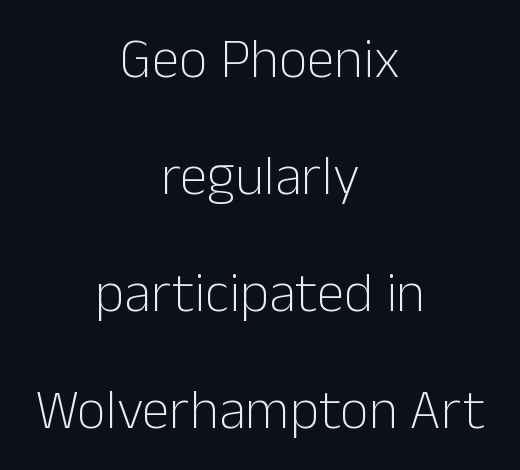
{"serif": "no", "italic": "no", "bold": "no", "weight": "light", "width": "normal", "stroke_contrast": "low", "x_height": "medium", "monospaced": "no", "underline": "no", "align": "center", "line_spacing": "loose", "line_spacing_ratio": 2.09, "letter_spacing": "normal", "letter_spacing_em": 0.0, "glyph_px": 56}
